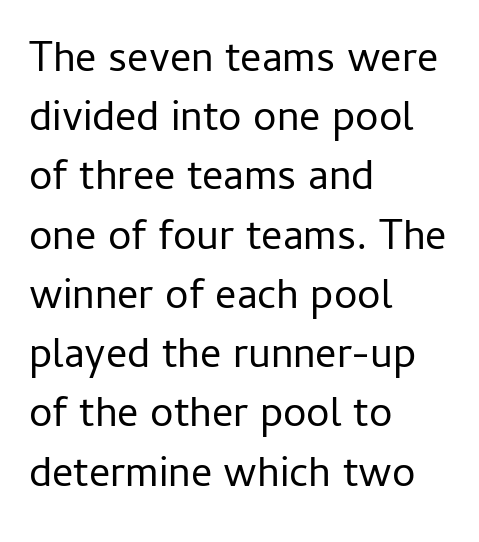
Q: Is the text bold? A: No.
Q: Is the text italic (slanted)? A: No, it is upright.
Q: Is the typeface a serif or a sans-serif typeface? A: Sans-serif.
Q: Is the text underlined? A: No.
Q: How is the paragraph aligned? A: Left-aligned.
Q: Is the spacing between letters normal or unusually wide? A: Normal.
Q: Is the spacing between lines tight, normal or loose? A: Normal.
Q: Width (condensed, normal, or wide)? A: Normal.
Q: Stroke contrast? A: Low.
Q: x-height? A: Medium.
Q: Monospaced? A: No.
